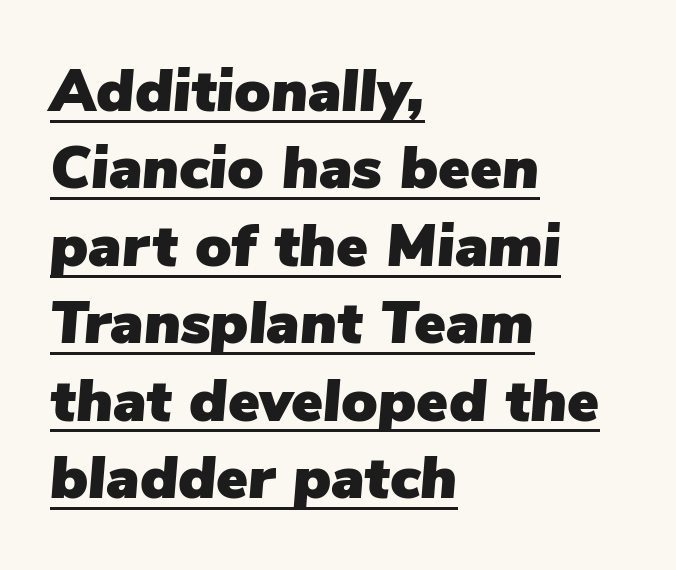
Q: Is the text italic (slanted)? A: Yes, it leans right by about 5 degrees.
Q: Is the text underlined? A: Yes.
Q: How is the paragraph aligned? A: Left-aligned.
Q: Is the spacing between letters normal or unusually wide? A: Normal.
Q: Is the spacing between lines tight, normal or loose? A: Normal.
Q: Width (condensed, normal, or wide)? A: Normal.
Q: Stroke contrast? A: Low.
Q: x-height? A: Medium.
Q: Monospaced? A: No.
